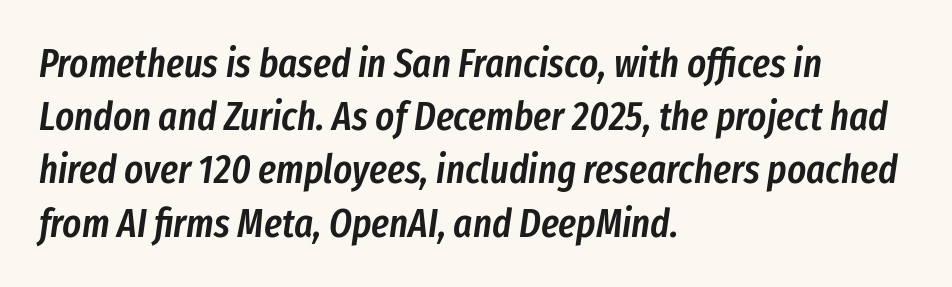
The image shows 40 px semibold, condensed type, italic (leaning right); set left-aligned, normal line spacing (1.33x), normal letter spacing, not underlined; low stroke contrast and a medium x-height.
